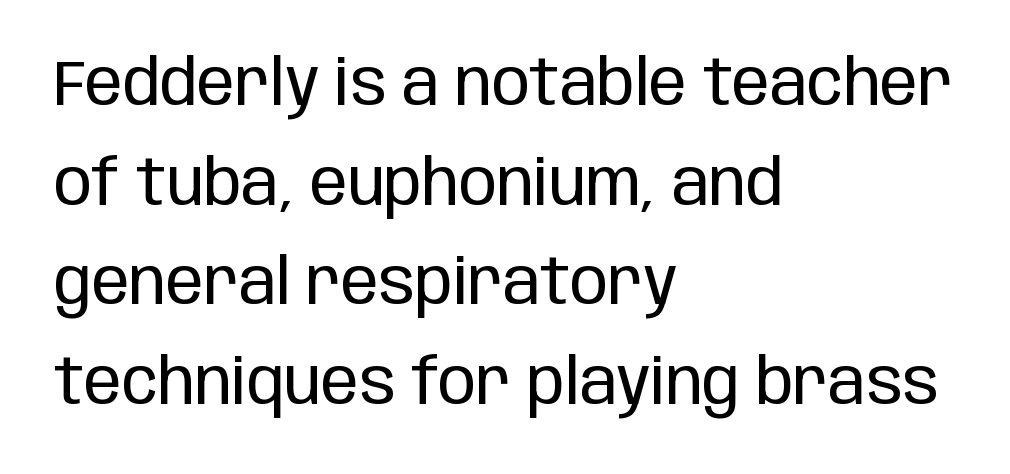
Q: Is the text bold? A: No.
Q: Is the text italic (slanted)? A: No, it is upright.
Q: Is the typeface a serif or a sans-serif typeface? A: Sans-serif.
Q: Is the text underlined? A: No.
Q: How is the paragraph aligned? A: Left-aligned.
Q: Is the spacing between letters normal or unusually wide? A: Normal.
Q: Is the spacing between lines tight, normal or loose? A: Normal.
Q: Width (condensed, normal, or wide)? A: Condensed.
Q: Stroke contrast? A: Low.
Q: x-height? A: Large.
Q: Monospaced? A: No.
